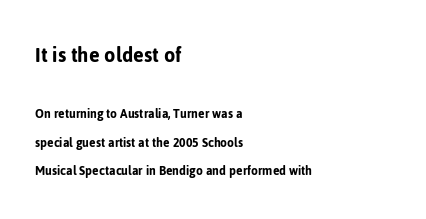
Q: Is the text italic (slanted)? A: No, it is upright.
Q: Is the text underlined? A: No.
Q: How is the paragraph aligned? A: Left-aligned.
Q: Is the spacing between letters normal or unusually wide? A: Normal.
Q: Is the spacing between lines tight, normal or loose? A: Loose.
Q: Which block of text is set in a larger size, the first (top) or the second (bottom)? A: The first (top) one.
